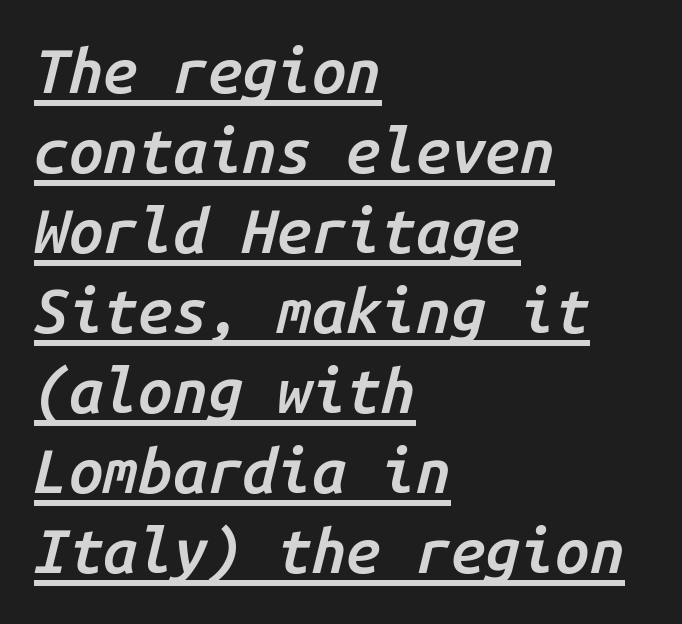
Is the letter spacing exaggerated? No — it looks like the ordinary default. The typesetter chose a ragged-right arrangement here. The string is rendered with underlining switched on. The lines sit at an ordinary, default distance from one another.
